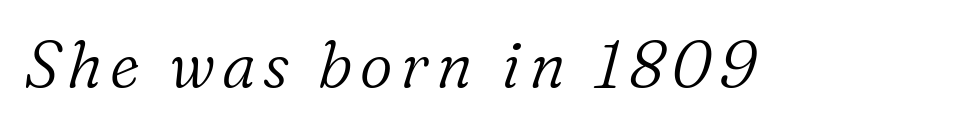
Q: Is the text bold? A: No.
Q: Is the text italic (slanted)? A: Yes, it leans right by about 16 degrees.
Q: Is the typeface a serif or a sans-serif typeface? A: Serif.
Q: Is the text underlined? A: No.
Q: Width (condensed, normal, or wide)? A: Normal.
Q: Stroke contrast? A: Low.
Q: x-height? A: Medium.
Q: Monospaced? A: No.
